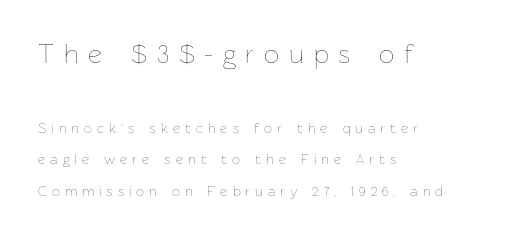
The weight would be labelled regular, book, light, or lighter still. Between one letter and the next there's a generous, obvious gap. Compare the two chunks: the upper has the greater cap height. Glance below the letters and you will spot only blank space. Short and long lines alike share a common starting point at left.
